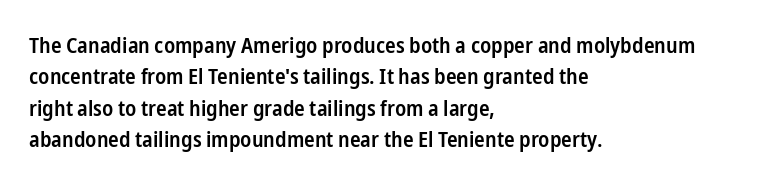
Q: Is the text bold? A: Semi-bold.
Q: Is the text italic (slanted)? A: No, it is upright.
Q: Is the text underlined? A: No.
Q: How is the paragraph aligned? A: Left-aligned.
Q: Is the spacing between letters normal or unusually wide? A: Normal.
Q: Is the spacing between lines tight, normal or loose? A: Normal.
